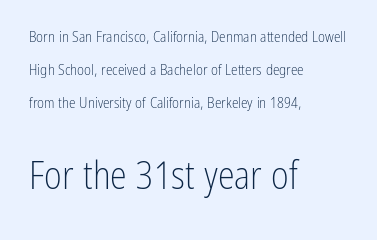
The image shows 38 px light, condensed sans-serif type, upright; set left-aligned, loose line spacing (2.2x), normal letter spacing, not underlined; the second (bottom) block is 2.53x larger; low stroke contrast and a medium x-height.
